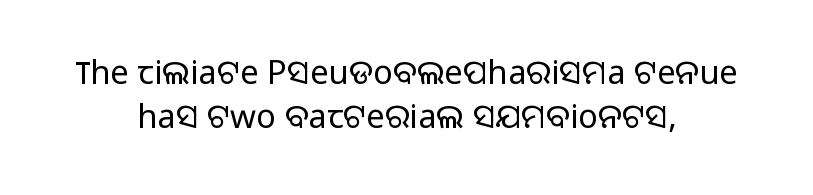
Q: Is the text bold? A: No.
Q: Is the text italic (slanted)? A: No, it is upright.
Q: Is the typeface a serif or a sans-serif typeface? A: Sans-serif.
Q: Is the text underlined? A: No.
Q: How is the paragraph aligned? A: Centered.
Q: Is the spacing between letters normal or unusually wide? A: Normal.
Q: Is the spacing between lines tight, normal or loose? A: Normal.
Q: Width (condensed, normal, or wide)? A: Normal.
Q: Stroke contrast? A: Low.
Q: x-height? A: Medium.
Q: Monospaced? A: No.
